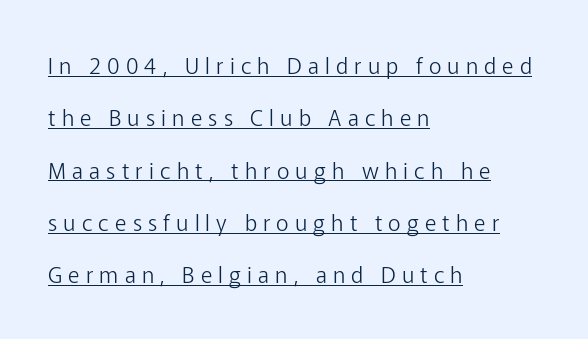
Baseline-to-baseline distance is far greater than the letter height. How are the letters spaced? Widely, with obvious added tracking. One-word summary of the alignment: left. Weight: not bold — regular or lighter. The letters stand upright; this is a roman face. A baseline rule has been typeset under these characters.
